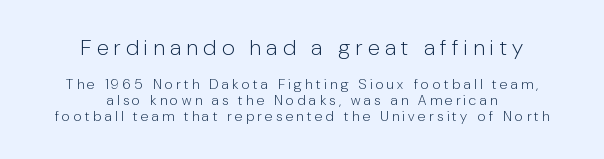
The image shows 22 px text type, upright; set centered, tight line spacing (1.12x), unusually wide letter spacing (+0.26 em), not underlined; the first (top) block is 1.57x larger.
